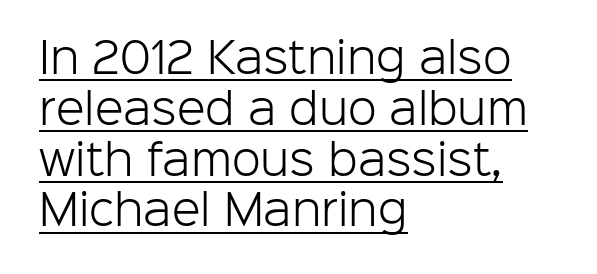
{"serif": "no", "italic": "no", "bold": "no", "weight": "light", "width": "normal", "stroke_contrast": "low", "x_height": "medium", "monospaced": "no", "underline": "yes", "align": "left", "line_spacing_ratio": 1.21, "letter_spacing": "normal", "letter_spacing_em": 0.0, "glyph_px": 42}
